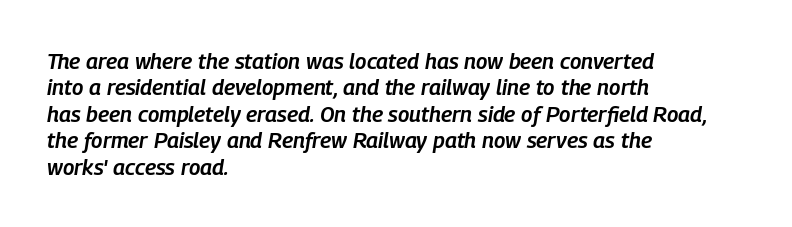
Line starts are locked; line ends wander. The specimen omits any rule beneath the text block's lines. Inter-character spacing is left at the font's built-in metrics. You can tell it's italic because the verticals aren't actually vertical. This is the in-between weight designers call semibold or demi.
